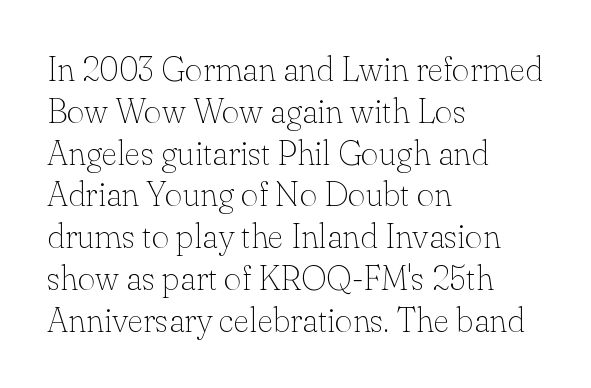
{"serif": "yes", "italic": "no", "bold": "no", "weight": "thin", "width": "normal", "stroke_contrast": "low", "x_height": "small", "monospaced": "no", "underline": "no", "align": "left", "line_spacing_ratio": 1.23, "letter_spacing": "normal", "letter_spacing_em": 0.0, "glyph_px": 34}
